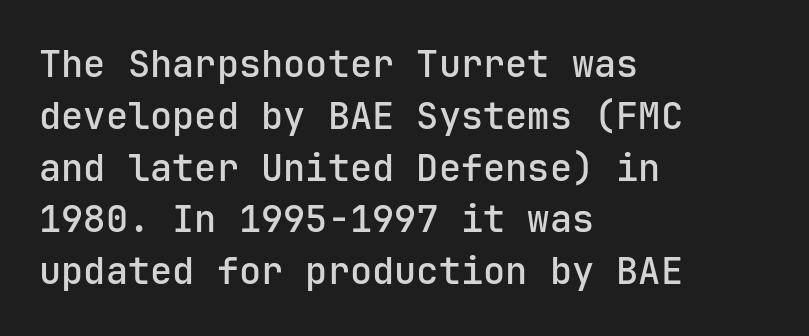
Q: Is the text bold? A: Semi-bold.
Q: Is the text italic (slanted)? A: No, it is upright.
Q: Is the typeface a serif or a sans-serif typeface? A: Sans-serif.
Q: Is the text underlined? A: No.
Q: How is the paragraph aligned? A: Left-aligned.
Q: Is the spacing between letters normal or unusually wide? A: Normal.
Q: Is the spacing between lines tight, normal or loose? A: Normal.
Q: Width (condensed, normal, or wide)? A: Normal.
Q: Stroke contrast? A: Low.
Q: x-height? A: Medium.
